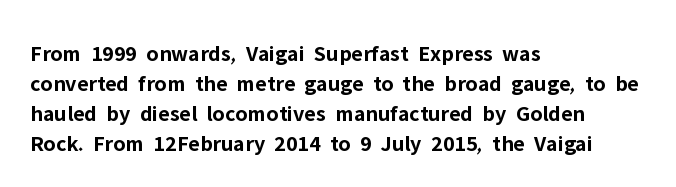
Designer's note — italics off, roman on. Clear beneath every line of the passage. Set as a true bold cut, around the 700 mark. How would I describe the line gaps? Plain and ordinary.
